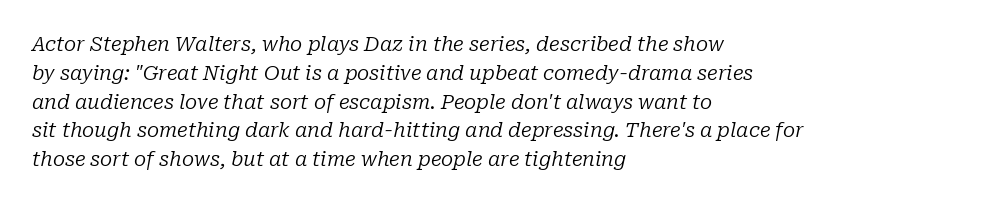
{"italic": "yes", "lean": "right", "slant_degrees": 10, "bold": "no", "underline": "no", "align": "left", "line_spacing": "normal", "line_spacing_ratio": 1.44, "letter_spacing": "normal", "letter_spacing_em": 0.0, "glyph_px": 20}
